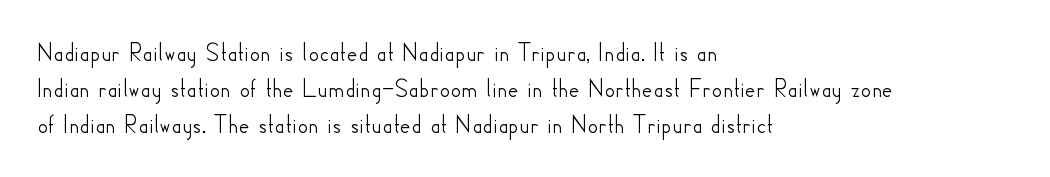
The image shows 26 px text type, upright; set left-aligned, normal line spacing (1.38x), normal letter spacing, not underlined.
